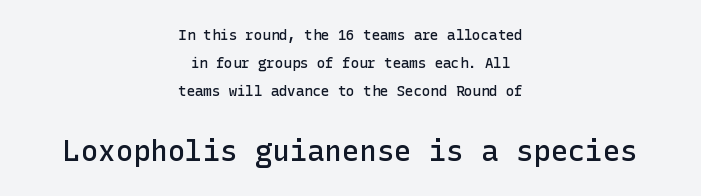
The image shows 29 px semibold sans-serif type, upright; set centered, loose line spacing (2.0x), normal letter spacing, not underlined; the second (bottom) block is 2.07x larger; low stroke contrast and a medium x-height.
